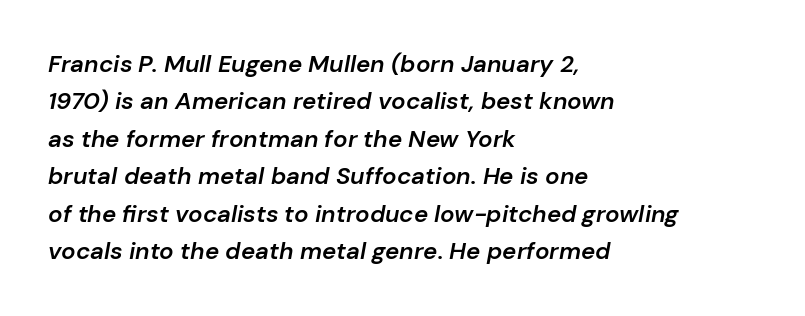
{"italic": "yes", "lean": "right", "slant_degrees": 10, "bold": "semi", "underline": "no", "align": "left", "line_spacing": "normal", "line_spacing_ratio": 1.56, "letter_spacing": "normal", "letter_spacing_em": 0.0, "glyph_px": 24}
